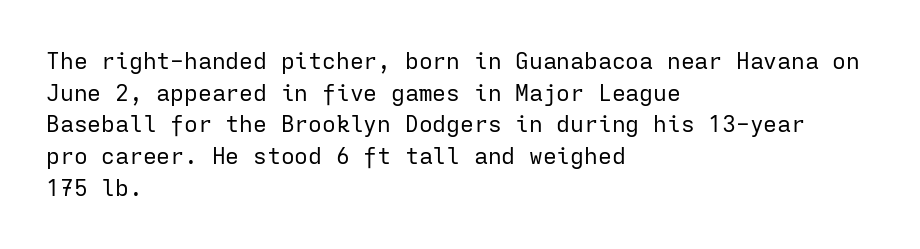
The image shows 23 px text type, upright; set left-aligned, normal line spacing (1.38x), normal letter spacing, not underlined.
